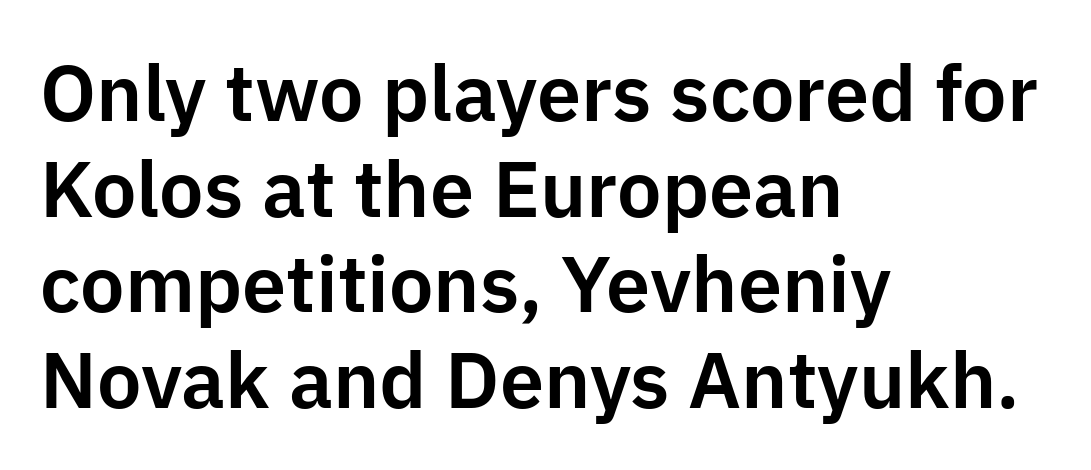
Q: Is the text italic (slanted)? A: No, it is upright.
Q: Is the typeface a serif or a sans-serif typeface? A: Sans-serif.
Q: Is the text underlined? A: No.
Q: How is the paragraph aligned? A: Left-aligned.
Q: Is the spacing between letters normal or unusually wide? A: Normal.
Q: Width (condensed, normal, or wide)? A: Normal.
Q: Stroke contrast? A: Low.
Q: x-height? A: Medium.
Q: Monospaced? A: No.
